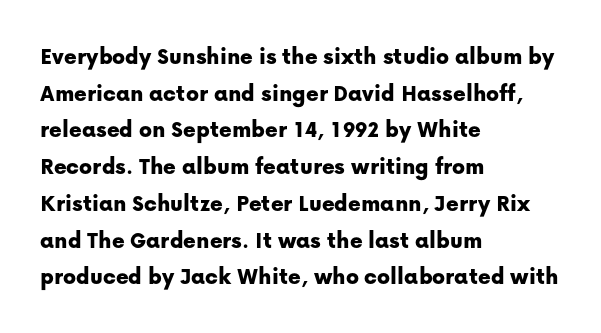
Q: Is the text italic (slanted)? A: No, it is upright.
Q: Is the text underlined? A: No.
Q: How is the paragraph aligned? A: Left-aligned.
Q: Is the spacing between letters normal or unusually wide? A: Normal.
Q: Is the spacing between lines tight, normal or loose? A: Normal.
